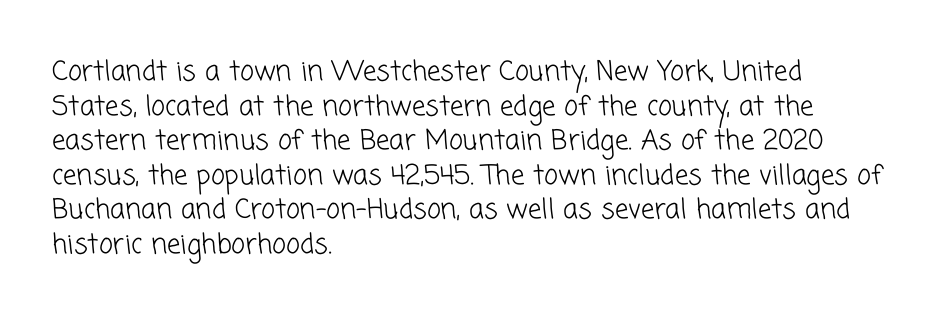
Q: Is the text bold? A: No.
Q: Is the text underlined? A: No.
Q: How is the paragraph aligned? A: Left-aligned.
Q: Is the spacing between letters normal or unusually wide? A: Normal.
Q: Is the spacing between lines tight, normal or loose? A: Normal.
